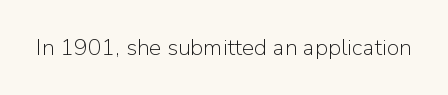
The image shows 23 px text type, upright; set normal letter spacing, not underlined.
